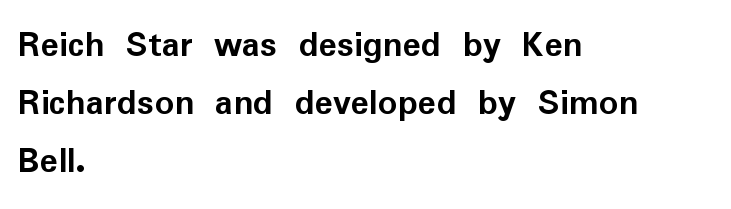
Q: Is the text bold? A: Yes.
Q: Is the text italic (slanted)? A: No, it is upright.
Q: Is the typeface a serif or a sans-serif typeface? A: Sans-serif.
Q: Is the text underlined? A: No.
Q: How is the paragraph aligned? A: Left-aligned.
Q: Is the spacing between letters normal or unusually wide? A: Normal.
Q: Is the spacing between lines tight, normal or loose? A: Normal.
Q: Width (condensed, normal, or wide)? A: Normal.
Q: Stroke contrast? A: Low.
Q: x-height? A: Medium.
Q: Monospaced? A: No.
